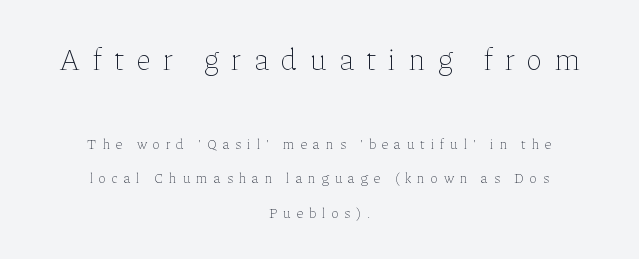
{"italic": "no", "bold": "no", "weight": "thin", "width": "normal", "stroke_contrast": "low", "x_height": "medium", "monospaced": "no", "underline": "no", "align": "center", "line_spacing": "loose", "line_spacing_ratio": 2.44, "letter_spacing": "wide", "letter_spacing_em": 0.42, "larger_block": "first", "size_ratio": 2.14, "glyph_px": 30}
